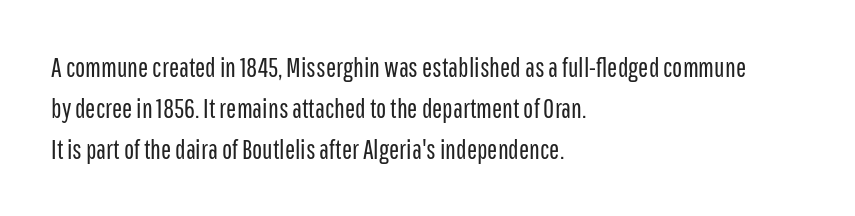
The image shows 27 px text type, upright; set left-aligned, normal line spacing (1.51x), normal letter spacing, not underlined.
